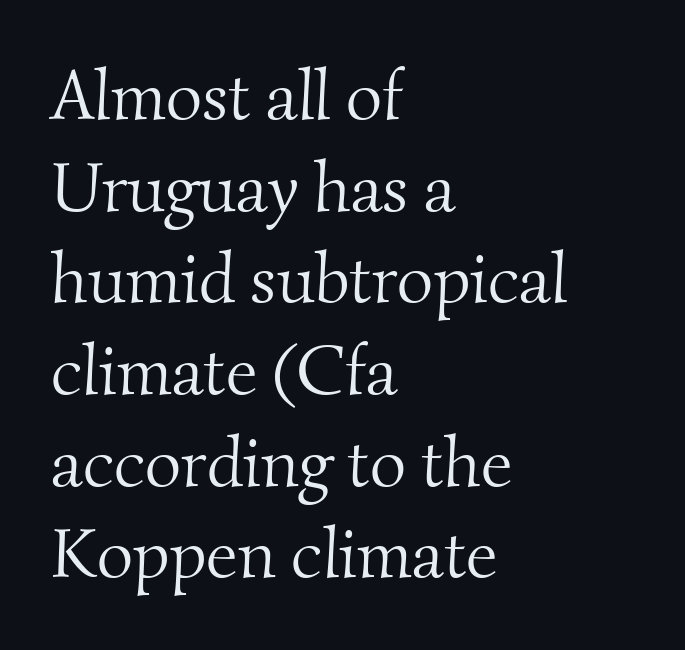
Q: Is the text bold? A: No.
Q: Is the typeface a serif or a sans-serif typeface? A: Serif.
Q: Is the text underlined? A: No.
Q: How is the paragraph aligned? A: Left-aligned.
Q: Is the spacing between letters normal or unusually wide? A: Normal.
Q: Is the spacing between lines tight, normal or loose? A: Normal.
Q: Width (condensed, normal, or wide)? A: Normal.
Q: Stroke contrast? A: Medium.
Q: x-height? A: Small.
Q: Monospaced? A: No.
